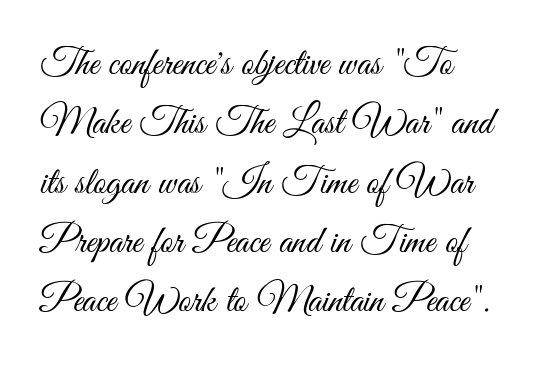
The image shows 39 px light, condensed sans-serif type; set left-aligned, normal line spacing (1.52x), normal letter spacing, not underlined; medium stroke contrast and a small x-height.
